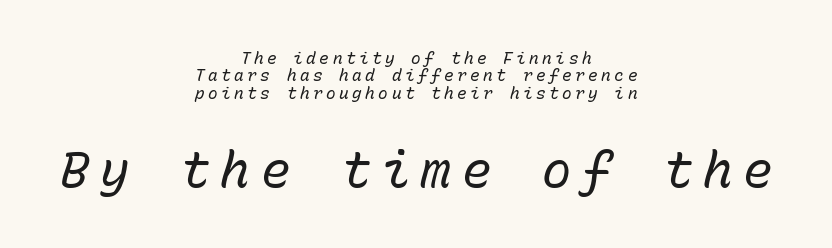
Q: Is the text bold? A: No.
Q: Is the text italic (slanted)? A: Yes, it leans right by about 15 degrees.
Q: Is the text underlined? A: No.
Q: How is the paragraph aligned? A: Centered.
Q: Is the spacing between letters normal or unusually wide? A: Unusually wide.
Q: Is the spacing between lines tight, normal or loose? A: Tight.
Q: Which block of text is set in a larger size, the first (top) or the second (bottom)? A: The second (bottom) one.
Q: Width (condensed, normal, or wide)? A: Normal.
Q: Stroke contrast? A: Low.
Q: x-height? A: Medium.
Q: Monospaced? A: Yes.
